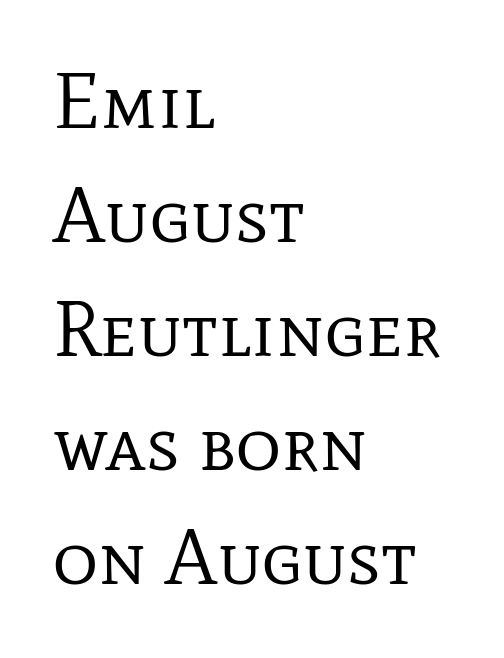
No extra ink here — the face is not bold. Nope, not italic — everything's standing straight. Looks like regular typesetting: each glyph gets only the width it needs. The space directly below the letters is spotless. In CSS terms this would be text-align: left. Summary of vertical rhythm: regular, with standard interline spacing.
